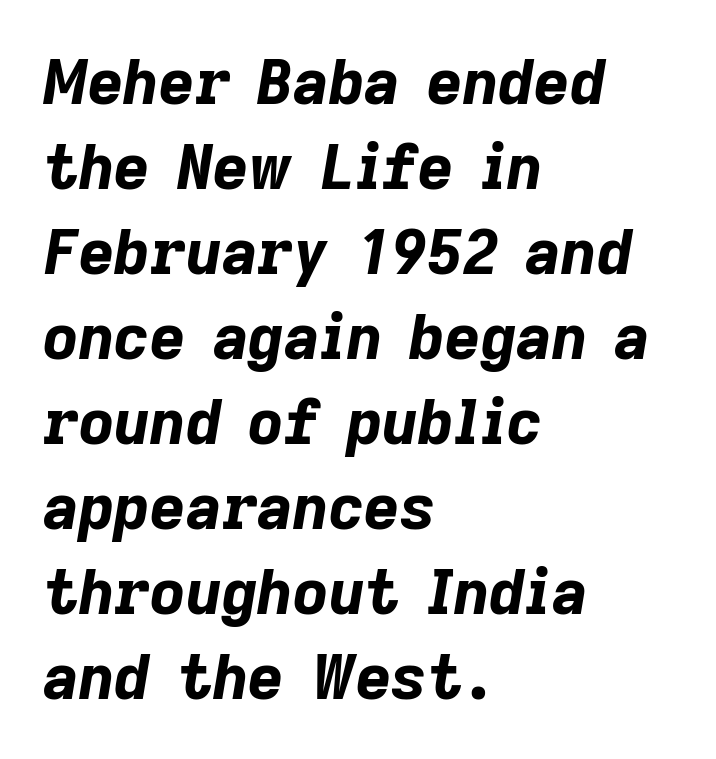
{"italic": "yes", "lean": "right", "slant_degrees": 9, "bold": "yes", "weight": "bold", "width": "normal", "stroke_contrast": "low", "x_height": "medium", "monospaced": "no", "underline": "no", "align": "left", "line_spacing": "normal", "line_spacing_ratio": 1.37, "letter_spacing": "normal", "letter_spacing_em": 0.0, "glyph_px": 62}
